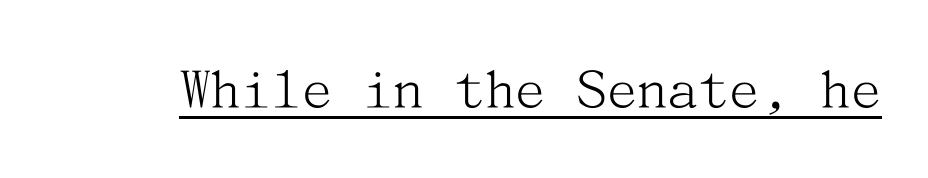
Each letter's strokes conclude with small projecting serifs. The passage shown is not bold in any degree. The type sits square on the baseline with zero lean. This is underlined copy, the kind a proofreader might mark for attention. The passage shown has conventional tracking throughout.
